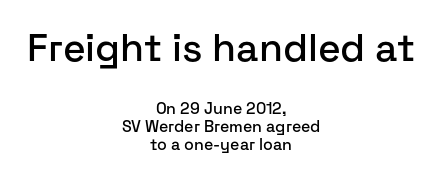
{"serif": "no", "italic": "no", "width": "normal", "stroke_contrast": "low", "x_height": "medium", "monospaced": "no", "underline": "no", "align": "center", "line_spacing": "tight", "line_spacing_ratio": 1.14, "letter_spacing": "normal", "letter_spacing_em": 0.0, "larger_block": "first", "size_ratio": 2.44, "glyph_px": 39}
